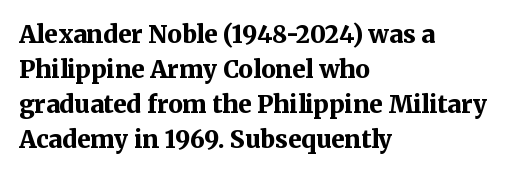
{"italic": "no", "bold": "yes", "underline": "no", "align": "left", "line_spacing": "normal", "line_spacing_ratio": 1.46, "letter_spacing": "normal", "letter_spacing_em": 0.0, "glyph_px": 24}
